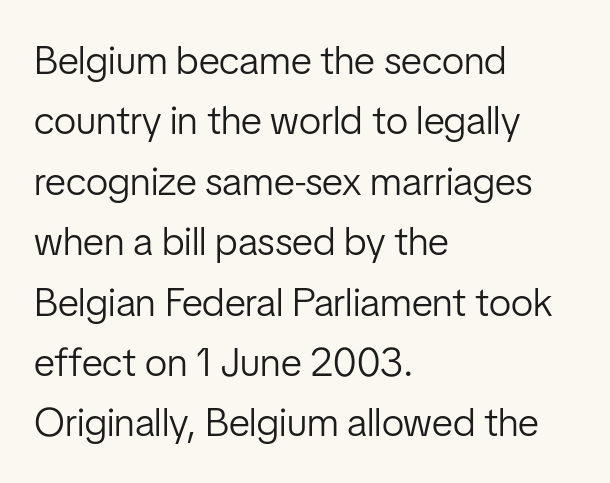
The image shows 40 px light, condensed sans-serif type, upright; set left-aligned, normal line spacing (1.51x), normal letter spacing, not underlined; low stroke contrast and a medium x-height.
